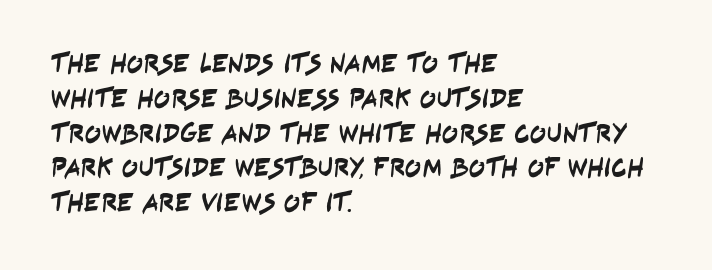
The image shows 27 px text type; set left-aligned, normal line spacing (1.29x), normal letter spacing, not underlined.
